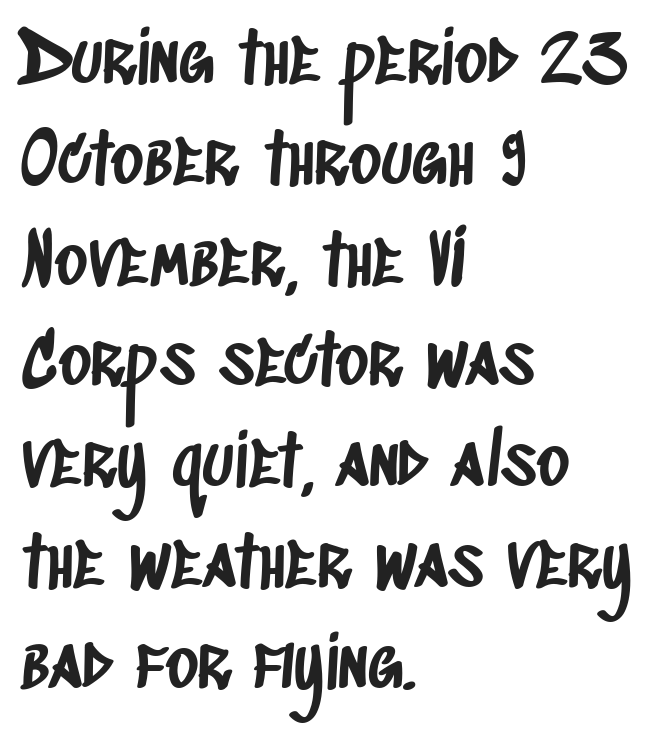
Q: Is the typeface a serif or a sans-serif typeface? A: Sans-serif.
Q: Is the text underlined? A: No.
Q: How is the paragraph aligned? A: Left-aligned.
Q: Is the spacing between letters normal or unusually wide? A: Normal.
Q: Is the spacing between lines tight, normal or loose? A: Normal.
Q: Width (condensed, normal, or wide)? A: Condensed.
Q: Stroke contrast? A: Low.
Q: x-height? A: Large.
Q: Monospaced? A: No.
